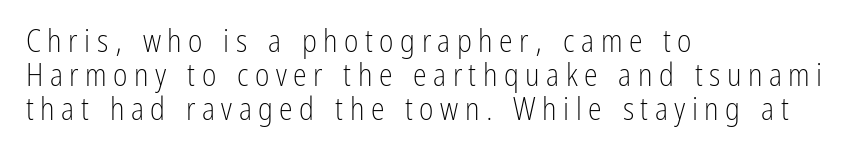
{"serif": "no", "italic": "no", "bold": "no", "weight": "light", "width": "condensed", "stroke_contrast": "low", "x_height": "medium", "monospaced": "no", "underline": "no", "align": "left", "line_spacing": "tight", "line_spacing_ratio": 1.1, "letter_spacing": "wide", "letter_spacing_em": 0.21, "glyph_px": 31}
